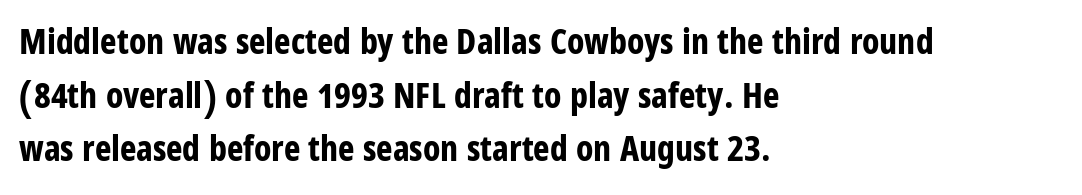
The characters display no serif detailing; their extremities are plain. The lines sit at an ordinary, default distance from one another. Varying glyph widths throughout — classic text-font behaviour. No word sits above an underline. In CSS terms this would be text-align: left. Does extra space separate the letters? No, they use regular spacing.
